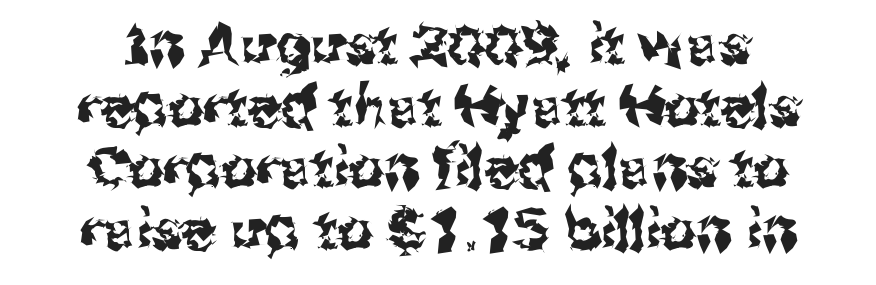
Horizontally, the lines are justified to the midpoint only. The rendering keeps characters at their native spacing. Beneath every word, the page is bare. Check where the strokes stop: nothing finishes them off — pure sans. Closely set lines give the paragraph a compact silhouette. Character widths vary here, with narrow letters taking less room than wide ones.
